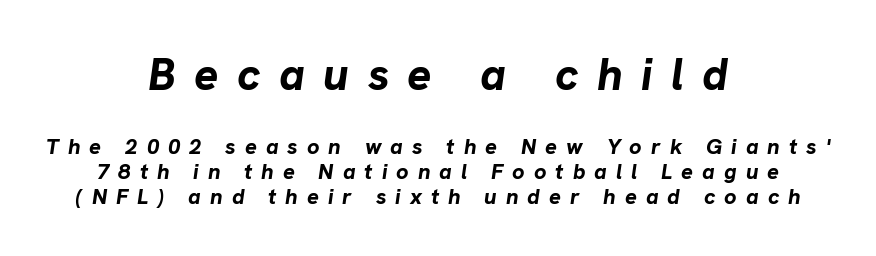
Is the type slanted? Yes — the strokes lean at a clear angle. Typographic density is high because the face is bold. Interline gaps are noticeably narrow in this sample. Each letter keeps its own natural width here, so spacing adapts to shape.
